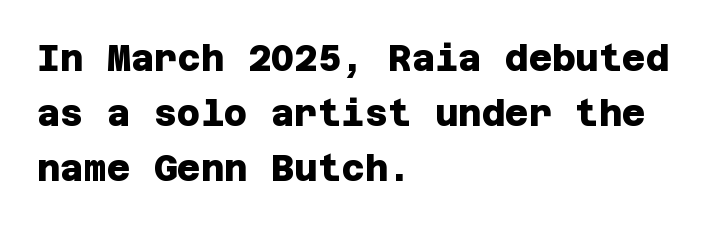
Q: Is the text bold? A: Yes.
Q: Is the typeface a serif or a sans-serif typeface? A: Sans-serif.
Q: Is the text underlined? A: No.
Q: How is the paragraph aligned? A: Left-aligned.
Q: Is the spacing between letters normal or unusually wide? A: Normal.
Q: Is the spacing between lines tight, normal or loose? A: Normal.
Q: Width (condensed, normal, or wide)? A: Normal.
Q: Stroke contrast? A: Low.
Q: x-height? A: Large.
